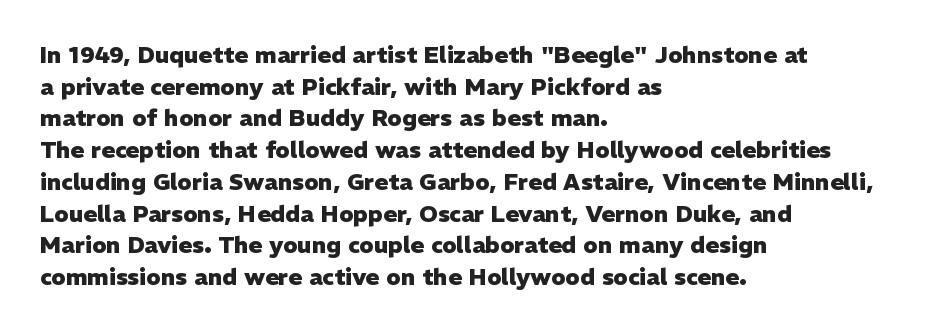
The lines are quadded left. Regular leading. Nothing unusual about the tracking: characters are spaced as the font intends. The font is running at its bold setting. Tall strokes in this sample are plumb rather than angled.
